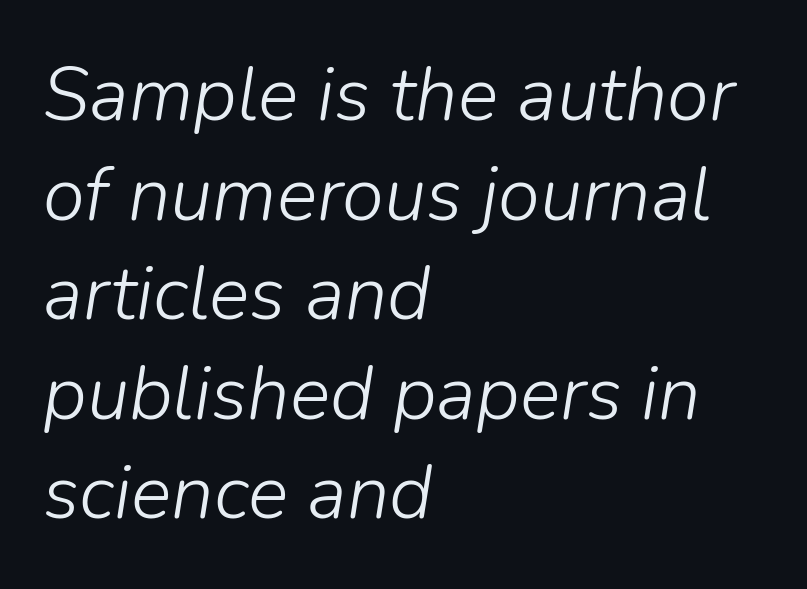
The image shows 76 px light type, italic (leaning right); set left-aligned, normal line spacing (1.31x), normal letter spacing, not underlined; low stroke contrast and a medium x-height.
